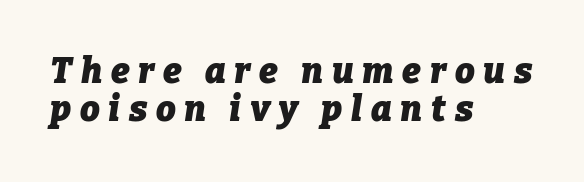
{"italic": "yes", "lean": "right", "slant_degrees": 9, "bold": "yes", "weight": "heavy", "width": "normal", "stroke_contrast": "low", "x_height": "medium", "monospaced": "no", "underline": "no", "align": "left", "line_spacing": "tight", "line_spacing_ratio": 1.09, "letter_spacing": "wide", "letter_spacing_em": 0.25, "glyph_px": 35}
